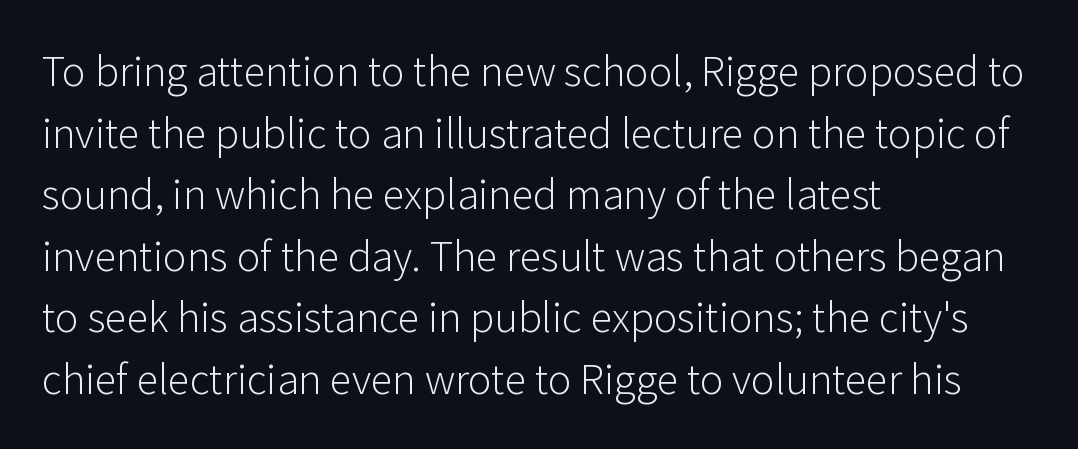
The image shows 44 px light sans-serif type, upright; set left-aligned, normal line spacing (1.4x), normal letter spacing, not underlined; low stroke contrast and a medium x-height.
